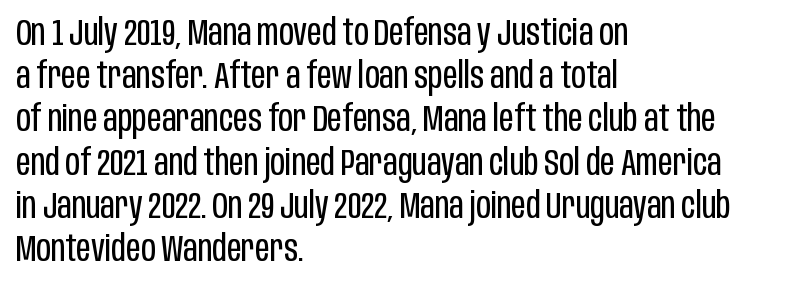
{"serif": "no", "italic": "no", "bold": "no", "weight": "regular", "width": "condensed", "stroke_contrast": "low", "x_height": "large", "monospaced": "no", "underline": "no", "align": "left", "line_spacing_ratio": 1.2, "letter_spacing": "normal", "letter_spacing_em": 0.0, "glyph_px": 36}
